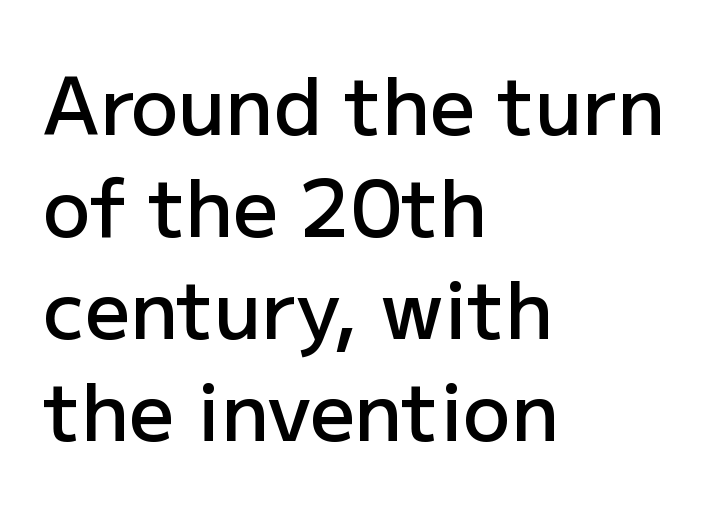
{"serif": "no", "italic": "no", "bold": "semi", "weight": "semibold", "width": "normal", "stroke_contrast": "low", "x_height": "medium", "monospaced": "no", "underline": "no", "align": "left", "line_spacing": "normal", "line_spacing_ratio": 1.29, "letter_spacing": "normal", "letter_spacing_em": 0.0, "glyph_px": 79}
